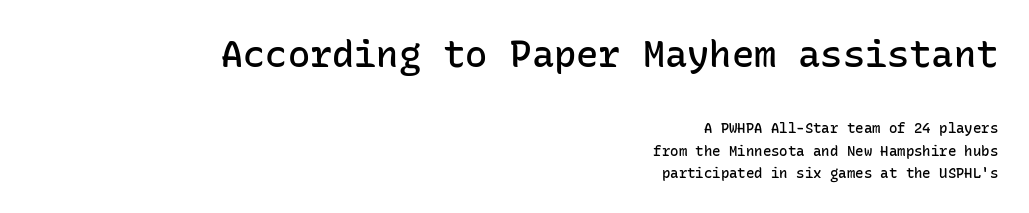
Think of a typewriter: that constant character pitch is what you see here. Beneath every word, the page is bare. These two chunks differ in scale, with the top chunk taking the larger measure. It's the straight-up-and-down kind of type.
